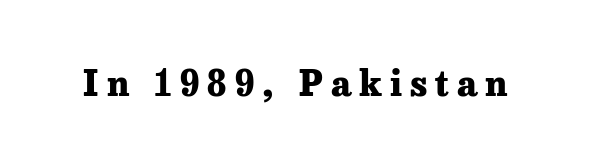
{"serif": "yes", "italic": "no", "bold": "yes", "weight": "heavy", "width": "normal", "stroke_contrast": "low", "x_height": "medium", "monospaced": "no", "underline": "no", "letter_spacing": "wide", "letter_spacing_em": 0.23, "glyph_px": 35}
